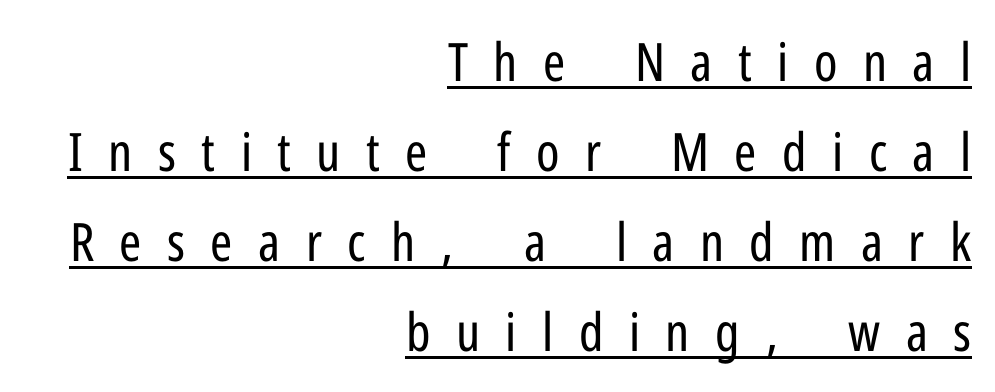
Q: Is the text bold? A: No.
Q: Is the text italic (slanted)? A: No, it is upright.
Q: Is the typeface a serif or a sans-serif typeface? A: Sans-serif.
Q: Is the text underlined? A: Yes.
Q: How is the paragraph aligned? A: Right-aligned.
Q: Is the spacing between letters normal or unusually wide? A: Unusually wide.
Q: Is the spacing between lines tight, normal or loose? A: Normal.
Q: Width (condensed, normal, or wide)? A: Condensed.
Q: Stroke contrast? A: Low.
Q: x-height? A: Medium.
Q: Monospaced? A: No.
